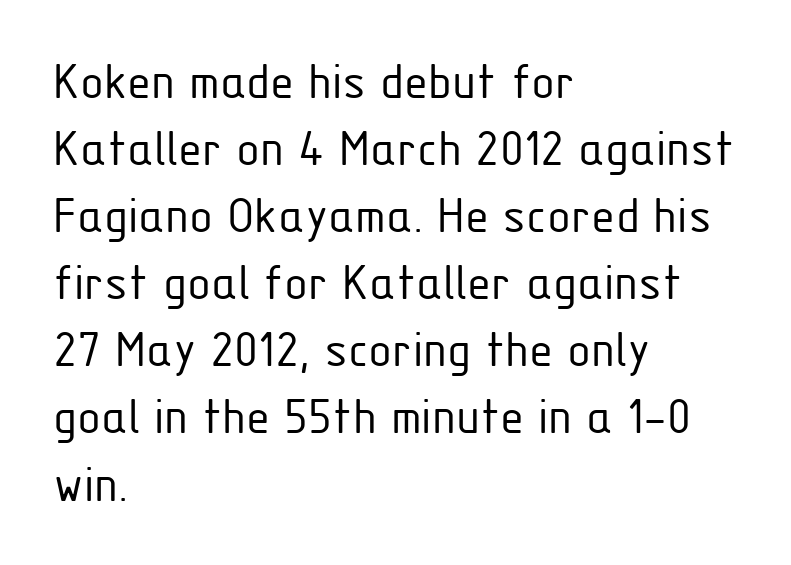
Q: Is the text bold? A: No.
Q: Is the text italic (slanted)? A: No, it is upright.
Q: Is the typeface a serif or a sans-serif typeface? A: Sans-serif.
Q: Is the text underlined? A: No.
Q: How is the paragraph aligned? A: Left-aligned.
Q: Is the spacing between letters normal or unusually wide? A: Normal.
Q: Width (condensed, normal, or wide)? A: Condensed.
Q: Stroke contrast? A: Low.
Q: x-height? A: Medium.
Q: Monospaced? A: No.
